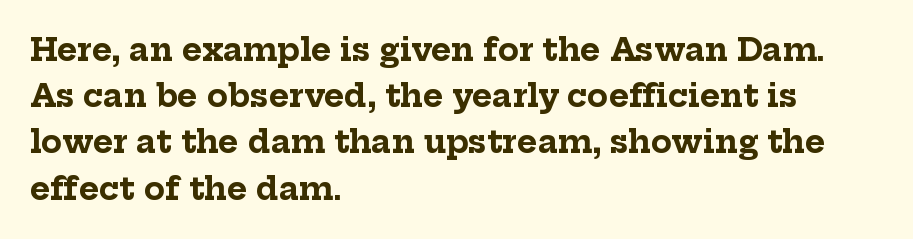
This sample has the flowing, uneven cadence of proportional lettering. What weight is shown? A full bold with thick strokes. The specimen reads as upright at a glance. The characters display serif detailing at their extremities. The specimen omits any rule beneath the text block's lines.
